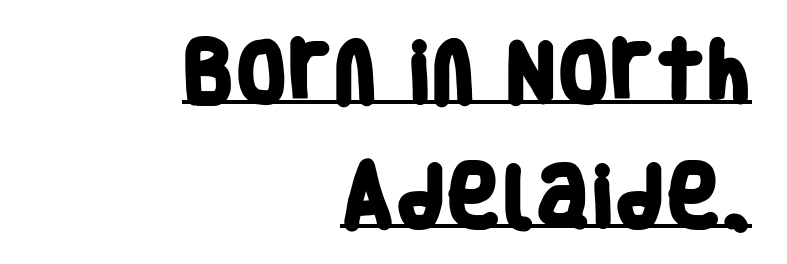
The rendering shows plain stroke endings on the letterforms — a sans-serif design. This rendering leaves character spacing at its baseline value. The letters advance in unequal steps, a hallmark of proportional type. A full-strength bold gives these letters their thick strokes. Looks like someone drew a line under every word here. Each line ends at the same right margin while the left side varies.
